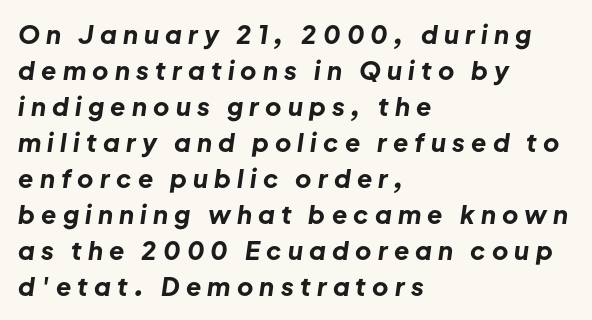
Q: Is the text bold? A: Yes.
Q: Is the text italic (slanted)? A: Yes, it leans right by about 8 degrees.
Q: Is the text underlined? A: No.
Q: How is the paragraph aligned? A: Left-aligned.
Q: Is the spacing between letters normal or unusually wide? A: Unusually wide.
Q: Is the spacing between lines tight, normal or loose? A: Normal.
